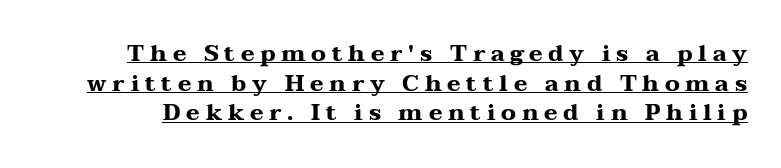
In terms of posture, this sample is upright. Vertical spacing — default. Does the weight exceed regular? Yes, all the way to bold. The string is rendered with underlining switched on. The face used here is rendered with a markedly widened letterfit.
